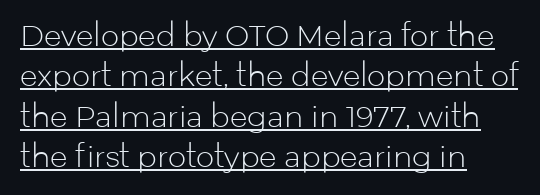
{"serif": "no", "italic": "no", "bold": "no", "weight": "light", "width": "normal", "stroke_contrast": "low", "x_height": "medium", "monospaced": "no", "underline": "yes", "align": "left", "line_spacing": "normal", "line_spacing_ratio": 1.39, "letter_spacing": "normal", "letter_spacing_em": 0.0, "glyph_px": 29}
